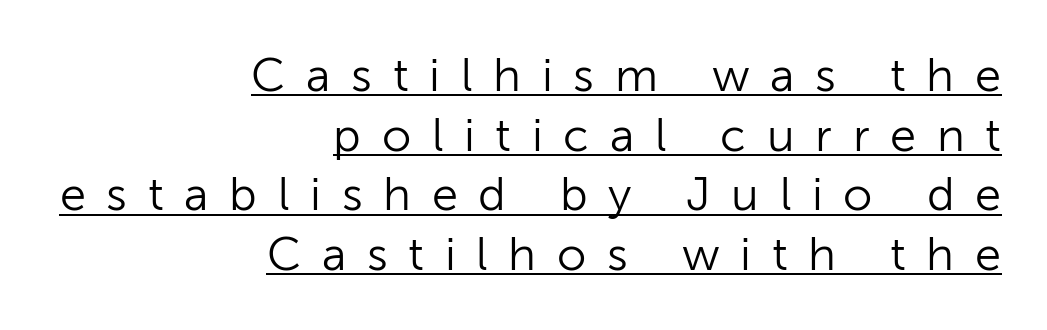
The image shows 47 px light sans-serif type, upright; set right-aligned, normal line spacing (1.27x), unusually wide letter spacing (+0.44 em), underlined; low stroke contrast and a medium x-height.
